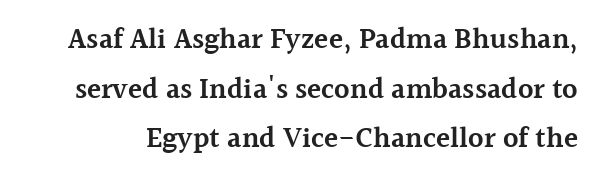
Its strokes are somewhat broadened, the hallmark of semibold type. Yep, those are serifs on the letters. Glance below the letters and you will spot only blank space. Posture: straight, roman, zero tilt. Look at the tracking — it's just the regular setting, nothing added. The passage shown is typed in a proportional face where columns would drift.
